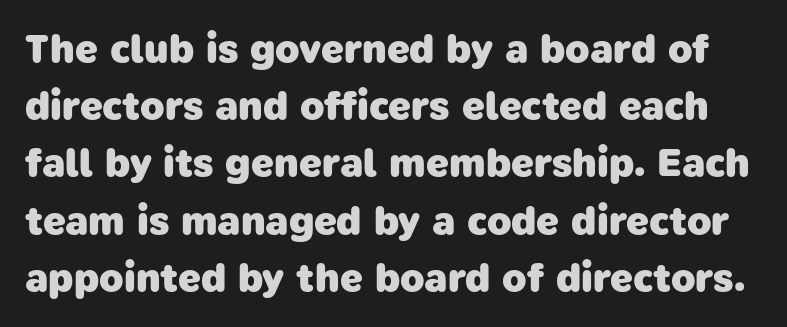
Q: Is the text bold? A: Yes.
Q: Is the typeface a serif or a sans-serif typeface? A: Sans-serif.
Q: Is the text underlined? A: No.
Q: Is the spacing between letters normal or unusually wide? A: Normal.
Q: Is the spacing between lines tight, normal or loose? A: Normal.
Q: Width (condensed, normal, or wide)? A: Normal.
Q: Stroke contrast? A: Low.
Q: x-height? A: Medium.
Q: Monospaced? A: No.
